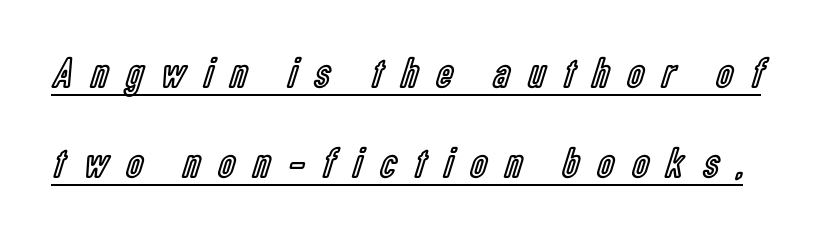
Horizontal bands of white between lines are thick stripes. A typesetter would call this proportional, since set widths differ per character. This is underlined copy, the kind a proofreader might mark for attention. Compared with typical body copy, the letter spacing here is much looser.
